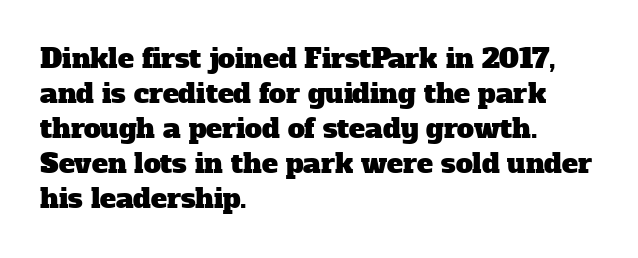
{"underline": "no", "align": "left", "line_spacing": "normal", "line_spacing_ratio": 1.3, "letter_spacing": "normal", "letter_spacing_em": 0.0, "glyph_px": 27}
